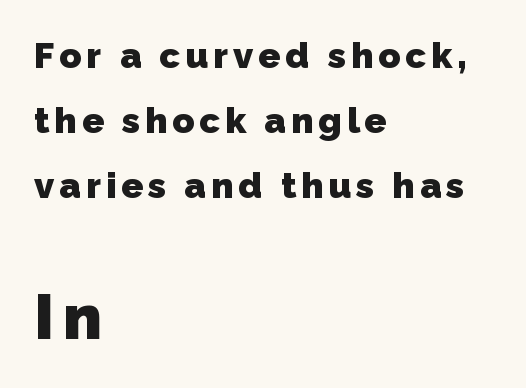
The image shows 63 px heavy sans-serif type; set left-aligned, line spacing 1.8x, not underlined; the second (bottom) block is 1.75x larger; low stroke contrast and a medium x-height.
